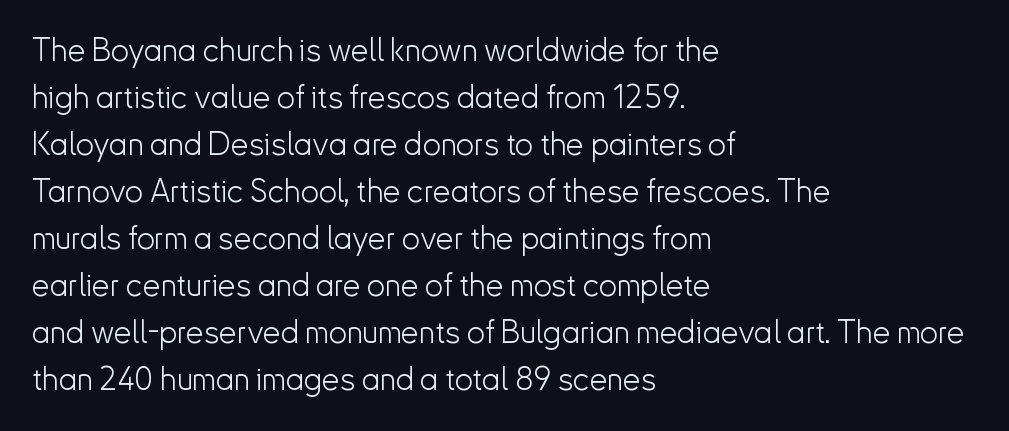
Q: Is the text bold? A: No.
Q: Is the text italic (slanted)? A: No, it is upright.
Q: Is the typeface a serif or a sans-serif typeface? A: Sans-serif.
Q: Is the text underlined? A: No.
Q: How is the paragraph aligned? A: Left-aligned.
Q: Is the spacing between letters normal or unusually wide? A: Normal.
Q: Is the spacing between lines tight, normal or loose? A: Normal.
Q: Width (condensed, normal, or wide)? A: Normal.
Q: Stroke contrast? A: Low.
Q: x-height? A: Small.
Q: Monospaced? A: No.
